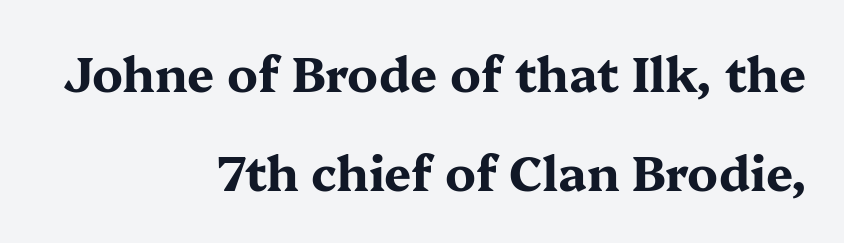
Q: Is the text bold? A: Yes.
Q: Is the text italic (slanted)? A: No, it is upright.
Q: Is the typeface a serif or a sans-serif typeface? A: Serif.
Q: Is the text underlined? A: No.
Q: How is the paragraph aligned? A: Right-aligned.
Q: Is the spacing between letters normal or unusually wide? A: Normal.
Q: Is the spacing between lines tight, normal or loose? A: Loose.
Q: Width (condensed, normal, or wide)? A: Wide.
Q: Stroke contrast? A: Medium.
Q: x-height? A: Medium.
Q: Monospaced? A: No.
